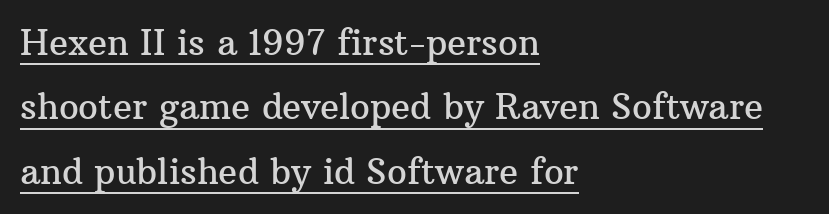
The image shows 35 px serif type, upright; set left-aligned, line spacing 1.84x, normal letter spacing, underlined; medium stroke contrast and a medium x-height.
